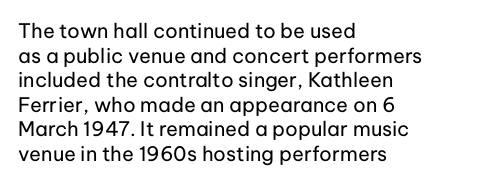
The image shows 20 px text type, upright; set left-aligned, line spacing 1.23x, normal letter spacing, not underlined.
